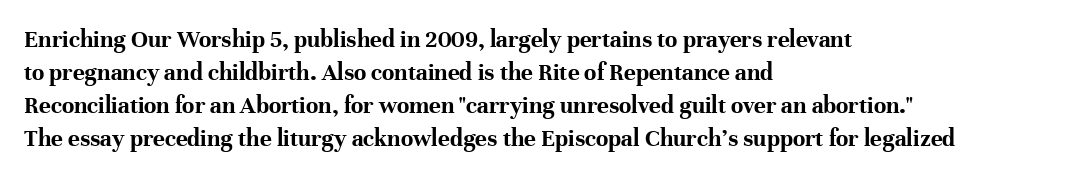
The image shows 25 px bold type, upright; set left-aligned, normal line spacing (1.32x), normal letter spacing, not underlined.
